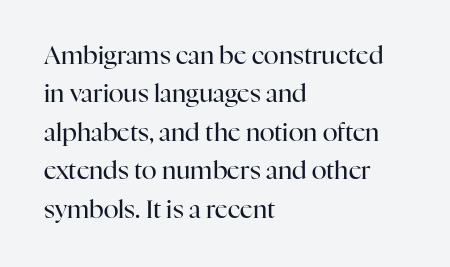
{"italic": "no", "bold": "no", "underline": "no", "align": "left", "line_spacing": "normal", "line_spacing_ratio": 1.54, "letter_spacing": "normal", "letter_spacing_em": 0.0, "glyph_px": 25}
